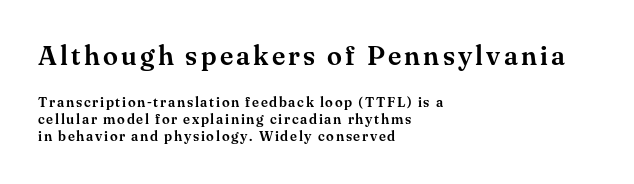
{"italic": "no", "underline": "no", "align": "left", "line_spacing_ratio": 1.23, "larger_block": "first", "size_ratio": 1.93, "glyph_px": 27}
